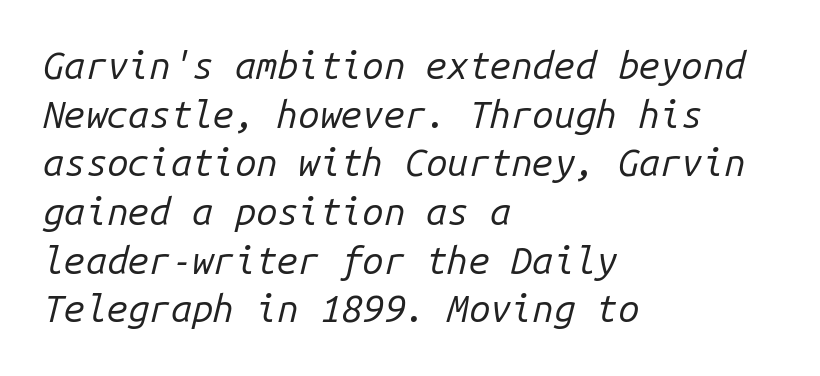
The image shows 38 px regular-weight type, italic (leaning right), monospaced; set left-aligned, normal line spacing (1.28x), normal letter spacing, not underlined; low stroke contrast and a medium x-height.
